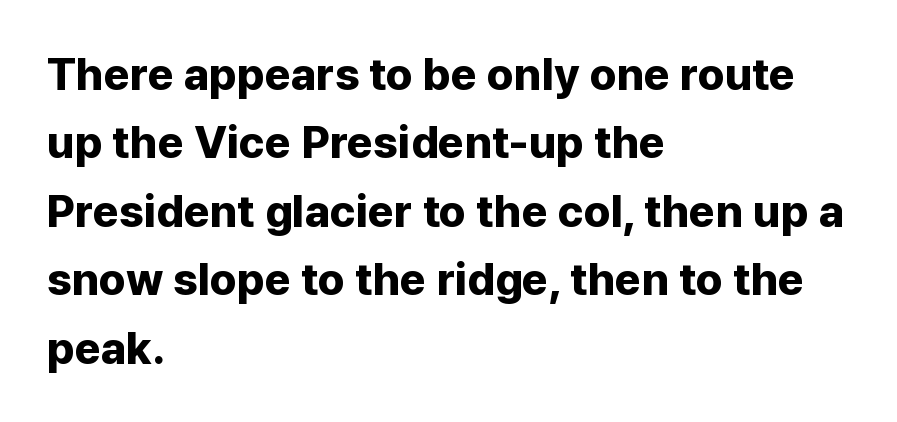
In terms of leading, this rendering sits right in the middle. The tracking reads as untouched default to a designer's eye. These lines are rendered in a variable-pitch font. These lines were composed using upright roman letters. Stroke thickness is high; the sample reads as a true bold. Words float on clear page, feet unadorned.
